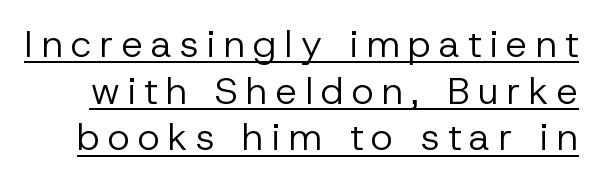
{"serif": "no", "italic": "no", "bold": "no", "weight": "regular", "width": "normal", "stroke_contrast": "low", "x_height": "medium", "monospaced": "no", "underline": "yes", "line_spacing_ratio": 1.23, "letter_spacing": "wide", "letter_spacing_em": 0.21, "glyph_px": 38}
